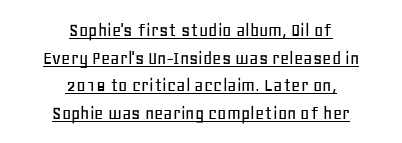
Vertical strokes here are truly vertical. A normal amount of white space separates one row of letters from the next. Like a heading marked for emphasis, these lines bear an underscore. The line texture is even and compact thanks to regular tracking. The text block is weighted toward neither margin, spreading evenly from the middle.
